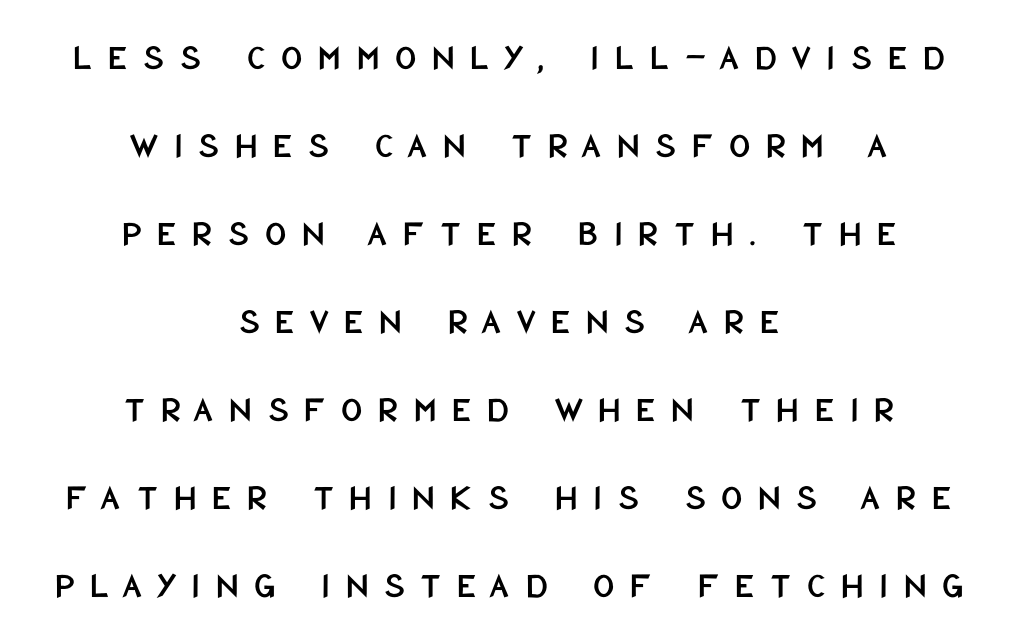
{"serif": "no", "italic": "no", "width": "condensed", "stroke_contrast": "low", "x_height": "large", "monospaced": "no", "underline": "no", "align": "center", "line_spacing": "loose", "line_spacing_ratio": 2.38, "letter_spacing": "wide", "letter_spacing_em": 0.42, "glyph_px": 37}
